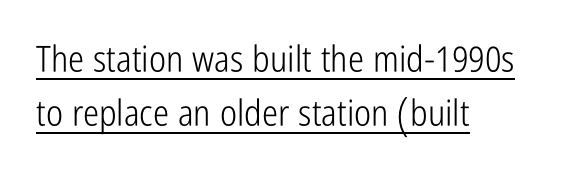
Caption: face not bold, strokes unweighted. Classification — sans serif. Normally led — the rows are evenly, conventionally spaced. A typesetter would call this zero additional tracking.
